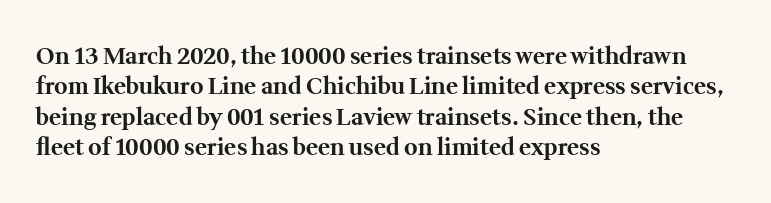
{"italic": "no", "bold": "yes", "underline": "no", "align": "left", "line_spacing": "normal", "line_spacing_ratio": 1.32, "letter_spacing": "normal", "letter_spacing_em": 0.0, "glyph_px": 23}
